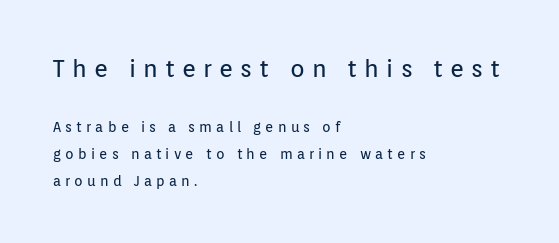
Q: Is the text bold? A: No.
Q: Is the text italic (slanted)? A: No, it is upright.
Q: Is the text underlined? A: No.
Q: How is the paragraph aligned? A: Left-aligned.
Q: Is the spacing between letters normal or unusually wide? A: Unusually wide.
Q: Is the spacing between lines tight, normal or loose? A: Loose.
Q: Which block of text is set in a larger size, the first (top) or the second (bottom)? A: The first (top) one.
